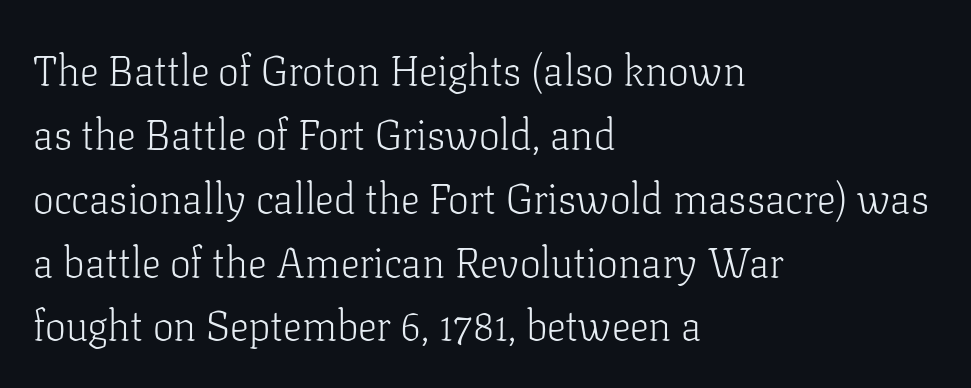
The image shows 42 px light serif type, upright; set left-aligned, normal line spacing (1.52x), normal letter spacing, not underlined; low stroke contrast and a medium x-height.
